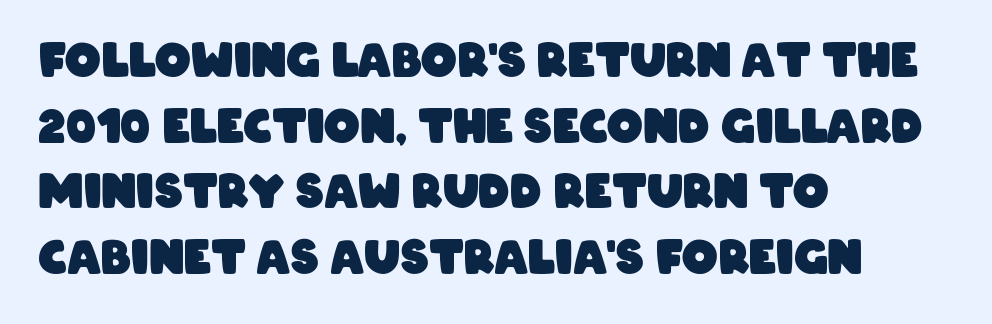
The image shows 45 px heavy, condensed sans-serif type; set left-aligned, normal line spacing (1.46x), normal letter spacing, not underlined; low stroke contrast and a large x-height.
